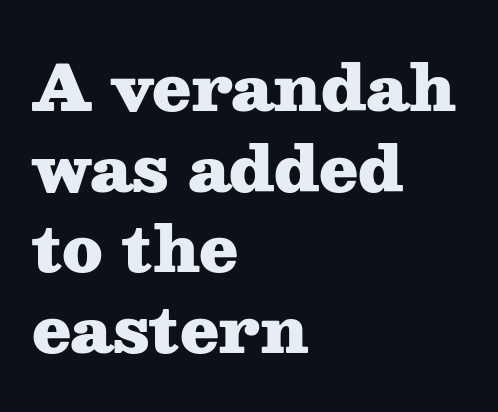
Strokes here are thick enough to call this a true bold. Do the characters align in a grid? No, the font is proportional. Visually the block forms a straight wall on the left and a jagged coastline on the right. The letters sit at their default tracking, neither squeezed nor spread. Serifs: yes, visible at the terminals of the letterforms. Posture: vertical.
